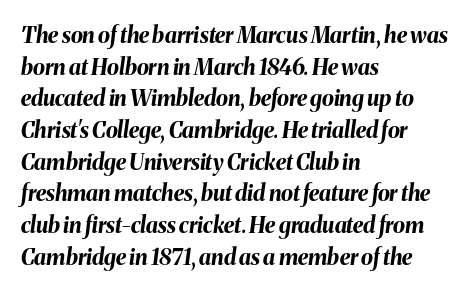
Where is the straight margin? On the left. A typesetter would mark this as italic. Is the letter spacing exaggerated? No — it looks like the ordinary default. Students, this is bold: see how much ink each stroke carries. The space between consecutive lines is moderate. Words float on clear page, feet unadorned.
